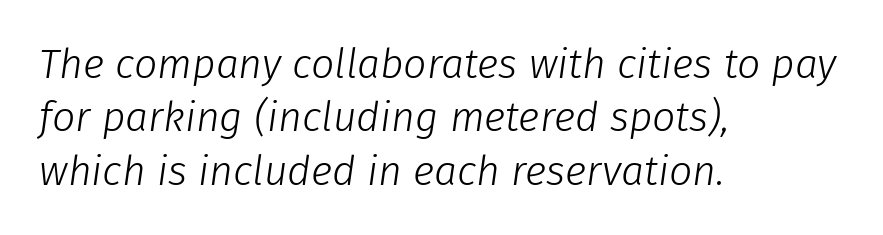
Q: Is the text bold? A: No.
Q: Is the text italic (slanted)? A: Yes, it leans right by about 8 degrees.
Q: Is the text underlined? A: No.
Q: How is the paragraph aligned? A: Left-aligned.
Q: Is the spacing between letters normal or unusually wide? A: Normal.
Q: Is the spacing between lines tight, normal or loose? A: Normal.
Q: Width (condensed, normal, or wide)? A: Normal.
Q: Stroke contrast? A: Low.
Q: x-height? A: Medium.
Q: Monospaced? A: No.
